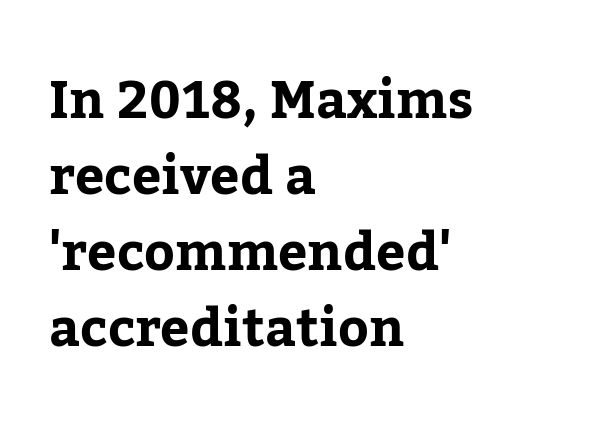
{"serif": "yes", "italic": "no", "width": "normal", "stroke_contrast": "low", "x_height": "medium", "monospaced": "no", "underline": "no", "align": "left", "line_spacing": "normal", "line_spacing_ratio": 1.46, "letter_spacing": "normal", "letter_spacing_em": 0.0, "glyph_px": 52}
